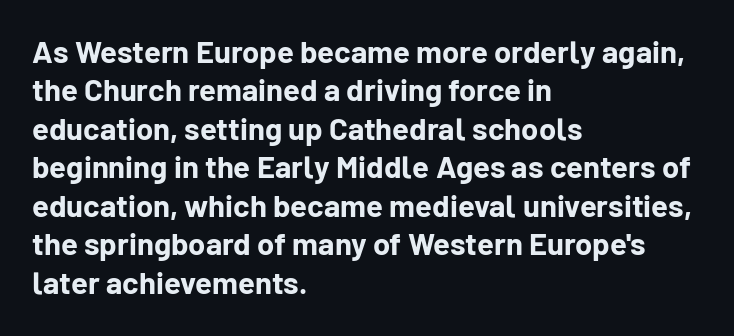
Q: Is the text bold? A: Yes.
Q: Is the text italic (slanted)? A: No, it is upright.
Q: Is the typeface a serif or a sans-serif typeface? A: Sans-serif.
Q: Is the text underlined? A: No.
Q: How is the paragraph aligned? A: Left-aligned.
Q: Is the spacing between letters normal or unusually wide? A: Normal.
Q: Width (condensed, normal, or wide)? A: Normal.
Q: Stroke contrast? A: Low.
Q: x-height? A: Medium.
Q: Monospaced? A: No.
